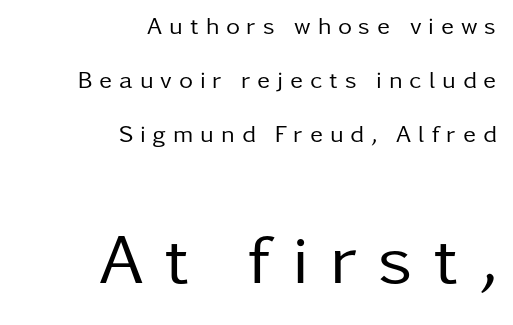
The image shows 71 px regular-weight sans-serif type, upright; set right-aligned, loose line spacing (2.24x), unusually wide letter spacing (+0.29 em), not underlined; the second (bottom) block is 2.96x larger; low stroke contrast and a medium x-height.
